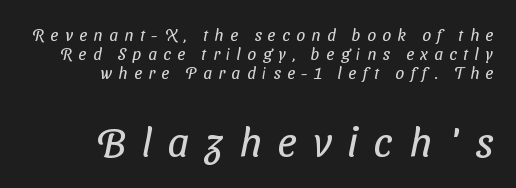
Note the varied advance widths — an 'i' is clearly narrower than an 'm'. The tracking jumps out immediately: characters are airy and widely separated. Any mark beneath the type? The region is blank. I'd call this a sans setting — the letters go barefoot. If you drew a ruler down the right edge, every line would touch it. You could barely slide anything between these rows.
